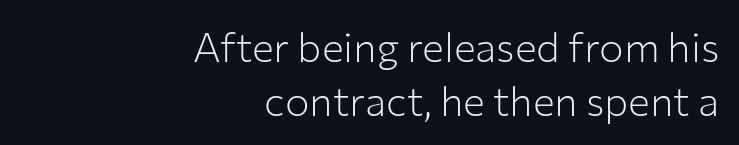
Q: Is the text bold? A: No.
Q: Is the text italic (slanted)? A: No, it is upright.
Q: Is the typeface a serif or a sans-serif typeface? A: Sans-serif.
Q: Is the text underlined? A: No.
Q: How is the paragraph aligned? A: Right-aligned.
Q: Is the spacing between letters normal or unusually wide? A: Normal.
Q: Is the spacing between lines tight, normal or loose? A: Normal.
Q: Width (condensed, normal, or wide)? A: Normal.
Q: Stroke contrast? A: Low.
Q: x-height? A: Medium.
Q: Monospaced? A: No.
